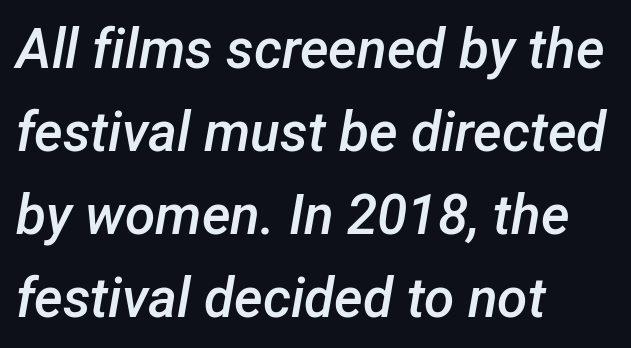
Q: Is the text bold? A: Semi-bold.
Q: Is the text italic (slanted)? A: Yes, it leans right by about 12 degrees.
Q: Is the text underlined? A: No.
Q: How is the paragraph aligned? A: Left-aligned.
Q: Is the spacing between letters normal or unusually wide? A: Normal.
Q: Is the spacing between lines tight, normal or loose? A: Normal.
Q: Width (condensed, normal, or wide)? A: Normal.
Q: Stroke contrast? A: Low.
Q: x-height? A: Medium.
Q: Monospaced? A: No.
